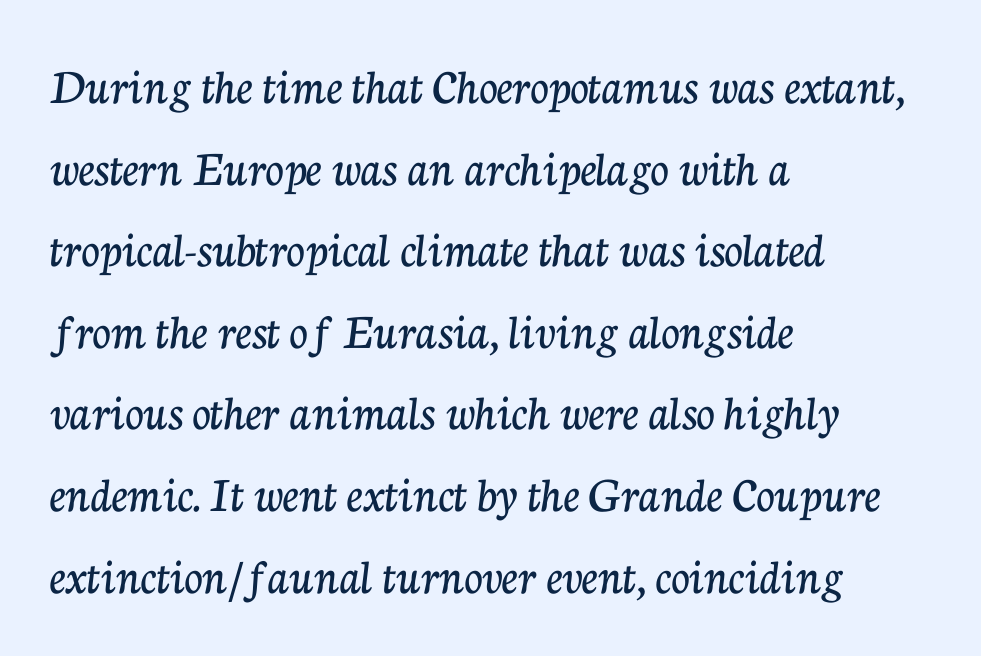
Default kerning and tracking; the words read as compact shapes. Descenders hang freely into open space. Vertically, the passage feels balanced, rows spaced as you'd expect. The setting favours the left margin, as ordinary paragraphs usually do. Observe the serifs anchoring each vertical stroke in this sample.
